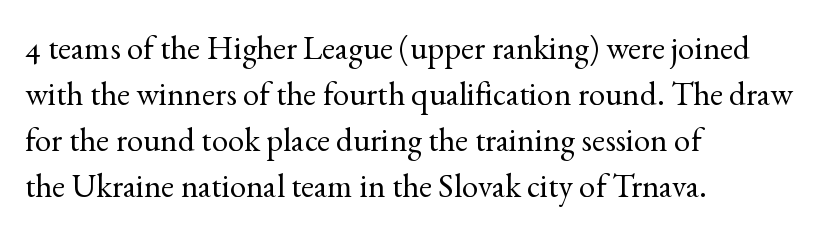
The lettering holds an erect, upright posture throughout. Think standard paragraph weight, or any step lighter than that. The glyphs are unaccompanied by any horizontal stroke below them. Spacing verdict: proportional, widths tailored to each character.
